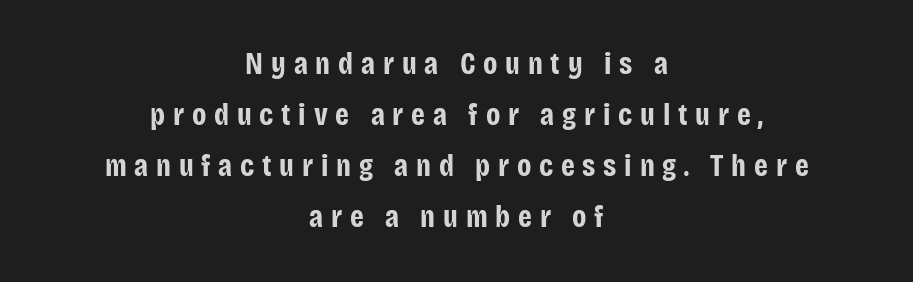
{"serif": "no", "italic": "no", "bold": "yes", "weight": "bold", "width": "condensed", "stroke_contrast": "low", "x_height": "large", "monospaced": "no", "underline": "no", "align": "center", "line_spacing": "normal", "line_spacing_ratio": 1.65, "letter_spacing": "wide", "letter_spacing_em": 0.25, "glyph_px": 31}
